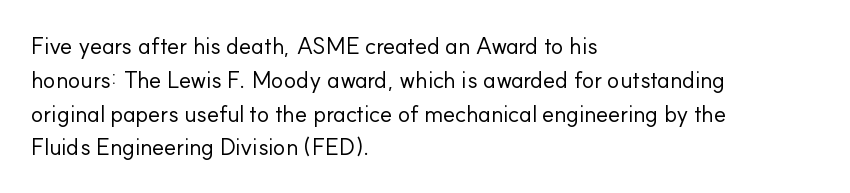
Just letters on the line, the space beneath them empty. Evenly set lines give the paragraph a standard silhouette. Heft: none added — not bold. Notice how the passage keeps a crisp vertical edge on the left only. No extra tracking has been applied to these lines. A roman cut, with each character standing at attention.
